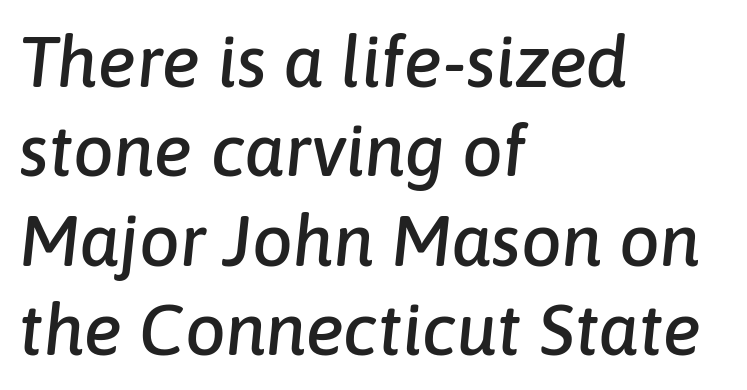
{"italic": "yes", "lean": "right", "slant_degrees": 6, "width": "normal", "stroke_contrast": "low", "x_height": "medium", "monospaced": "no", "underline": "no", "align": "left", "line_spacing_ratio": 1.24, "letter_spacing": "normal", "letter_spacing_em": 0.0, "glyph_px": 72}
